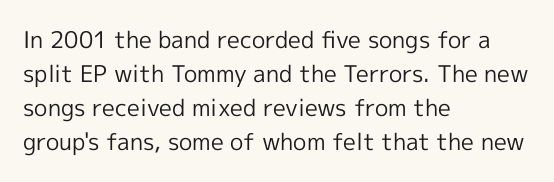
The image shows 23 px text type, upright; set left-aligned, normal line spacing (1.48x), normal letter spacing, not underlined.
